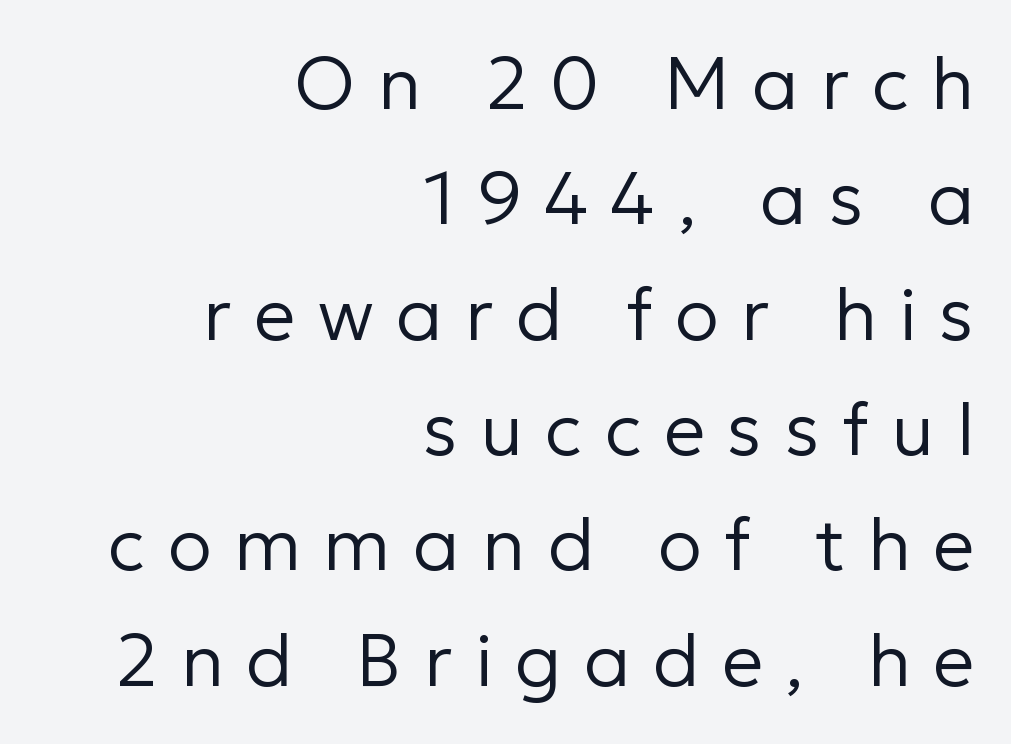
The image shows 73 px regular-weight sans-serif type, upright; set right-aligned, normal line spacing (1.58x), unusually wide letter spacing (+0.31 em), not underlined; low stroke contrast and a medium x-height.
